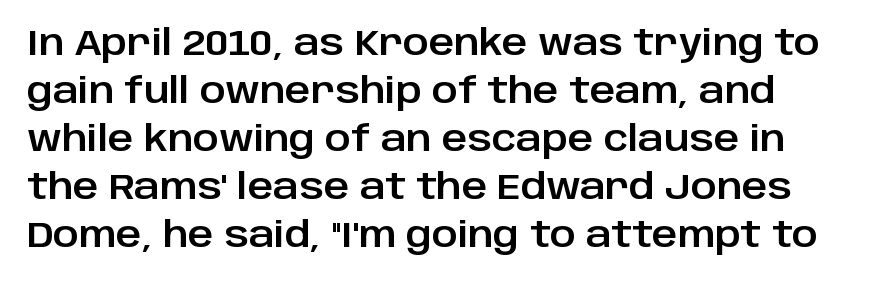
The letters carry no serifs — their stems end cleanly without finishing strokes. Tracking here is standard; glyphs follow each other at the usual distance. This sample keeps an unexceptional amount of space between lines. No italicization has been applied; the sample stays upright.
